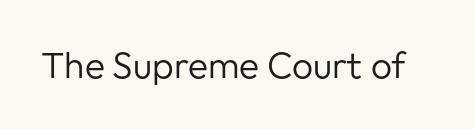
Q: Is the text bold? A: No.
Q: Is the text italic (slanted)? A: No, it is upright.
Q: Is the typeface a serif or a sans-serif typeface? A: Sans-serif.
Q: Is the text underlined? A: No.
Q: Is the spacing between letters normal or unusually wide? A: Normal.
Q: Width (condensed, normal, or wide)? A: Normal.
Q: Stroke contrast? A: Low.
Q: x-height? A: Medium.
Q: Monospaced? A: No.
